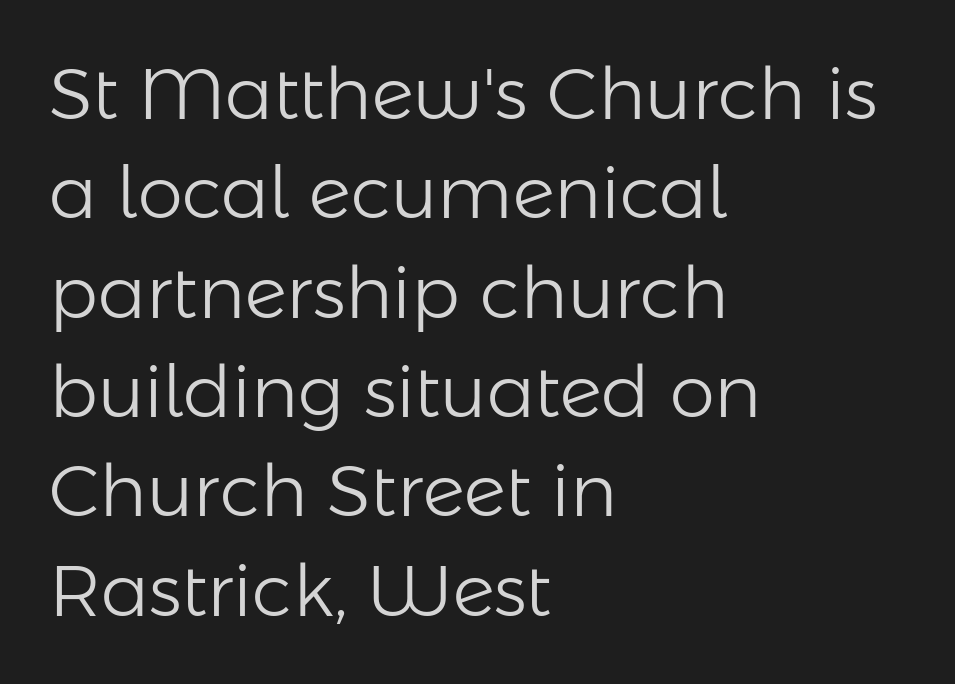
{"serif": "no", "italic": "no", "bold": "no", "weight": "light", "width": "normal", "stroke_contrast": "low", "x_height": "medium", "monospaced": "no", "underline": "no", "align": "left", "line_spacing": "normal", "line_spacing_ratio": 1.38, "letter_spacing": "normal", "letter_spacing_em": 0.0, "glyph_px": 72}
